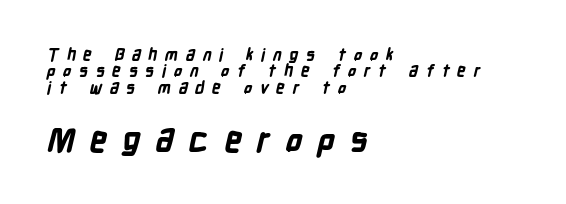
{"serif": "no", "bold": "yes", "weight": "bold", "width": "condensed", "stroke_contrast": "low", "x_height": "medium", "monospaced": "no", "underline": "no", "align": "left", "line_spacing": "tight", "line_spacing_ratio": 0.96, "letter_spacing": "wide", "letter_spacing_em": 0.44, "larger_block": "second", "size_ratio": 2.0, "glyph_px": 34}
